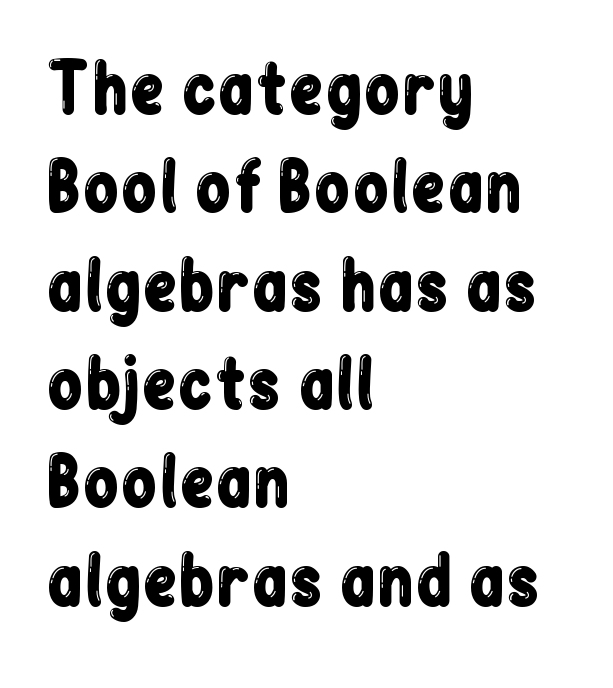
{"serif": "no", "italic": "no", "width": "condensed", "stroke_contrast": "low", "x_height": "medium", "monospaced": "no", "underline": "no", "align": "left", "line_spacing": "normal", "line_spacing_ratio": 1.49, "letter_spacing": "normal", "letter_spacing_em": 0.0, "glyph_px": 66}
